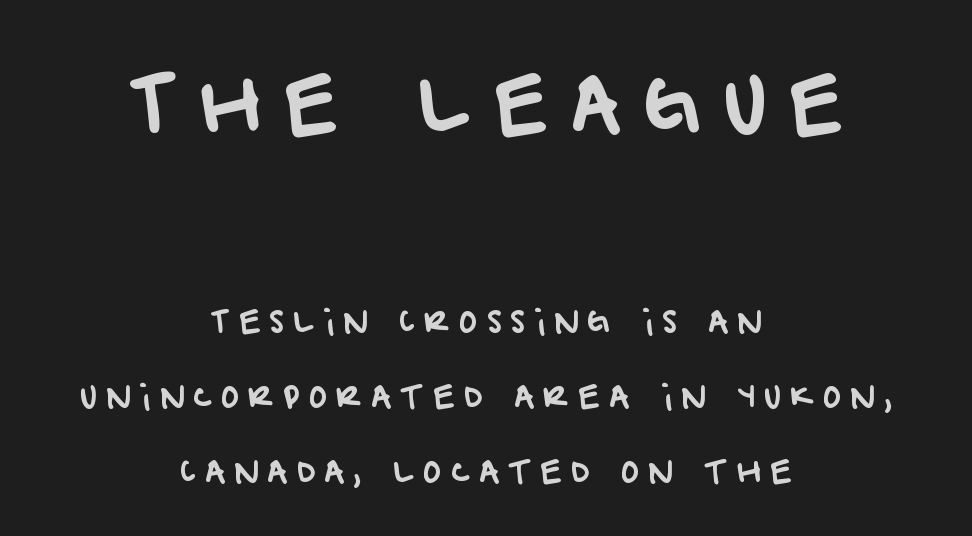
Q: Is the typeface a serif or a sans-serif typeface? A: Sans-serif.
Q: Is the text underlined? A: No.
Q: How is the paragraph aligned? A: Centered.
Q: Is the spacing between letters normal or unusually wide? A: Unusually wide.
Q: Is the spacing between lines tight, normal or loose? A: Loose.
Q: Which block of text is set in a larger size, the first (top) or the second (bottom)? A: The first (top) one.
Q: Width (condensed, normal, or wide)? A: Normal.
Q: Stroke contrast? A: Low.
Q: x-height? A: Large.
Q: Monospaced? A: No.
